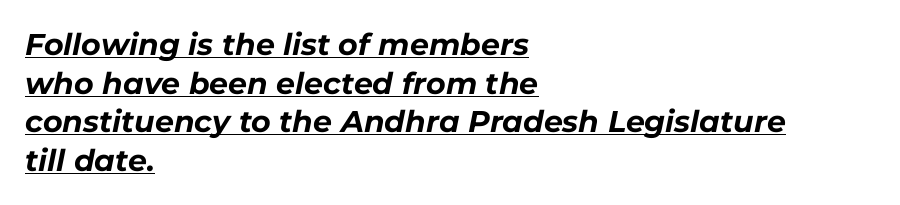
The image shows 30 px bold type, italic (leaning right); set left-aligned, normal line spacing (1.29x), normal letter spacing, underlined; low stroke contrast and a medium x-height.
